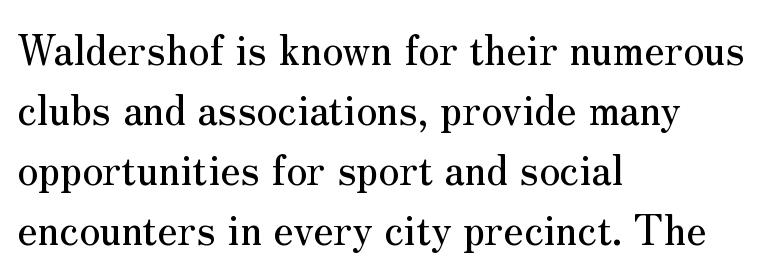
{"serif": "yes", "italic": "no", "width": "normal", "stroke_contrast": "medium", "x_height": "small", "monospaced": "no", "underline": "no", "align": "left", "line_spacing": "normal", "line_spacing_ratio": 1.46, "letter_spacing": "normal", "letter_spacing_em": 0.0, "glyph_px": 41}
